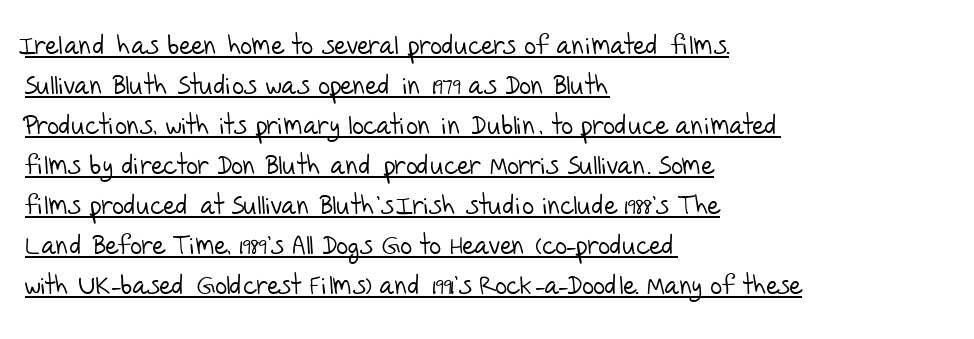
The image shows 26 px text type; set left-aligned, normal line spacing (1.54x), normal letter spacing, underlined.
